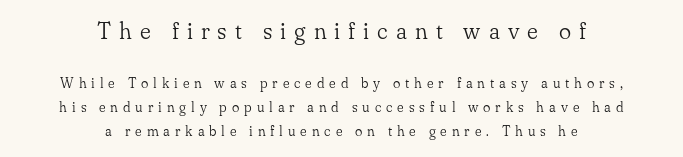
Beneath every word, the page is bare. The upper block of text is set noticeably larger than the block beneath it. The rag falls on both sides of this text block equally. This is roman type, the default non-slanted kind. This is not heavy type; no bold has been used.
